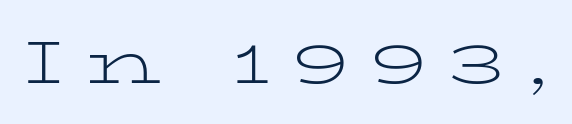
Unlike italic type, these characters show no tilt at all. Each stroke keeps to a modest, everyday thickness or less. Someone cranked the tracking dial way up on this one. A clean baseline with only descenders dipping below it. The face used here is proportionally spaced, like ordinary book or web type.
